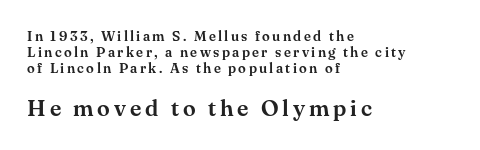
Q: Is the text italic (slanted)? A: No, it is upright.
Q: Is the text underlined? A: No.
Q: How is the paragraph aligned? A: Left-aligned.
Q: Is the spacing between lines tight, normal or loose? A: Tight.
Q: Which block of text is set in a larger size, the first (top) or the second (bottom)? A: The second (bottom) one.
